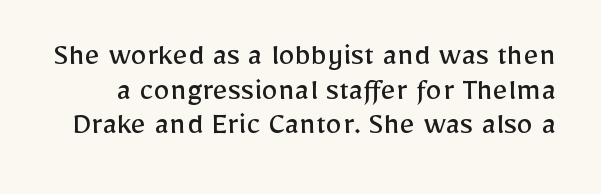
Q: Is the text bold? A: No.
Q: Is the text italic (slanted)? A: No, it is upright.
Q: Is the typeface a serif or a sans-serif typeface? A: Sans-serif.
Q: Is the text underlined? A: No.
Q: Is the spacing between letters normal or unusually wide? A: Normal.
Q: Is the spacing between lines tight, normal or loose? A: Tight.
Q: Width (condensed, normal, or wide)? A: Normal.
Q: Stroke contrast? A: Low.
Q: x-height? A: Medium.
Q: Monospaced? A: No.
